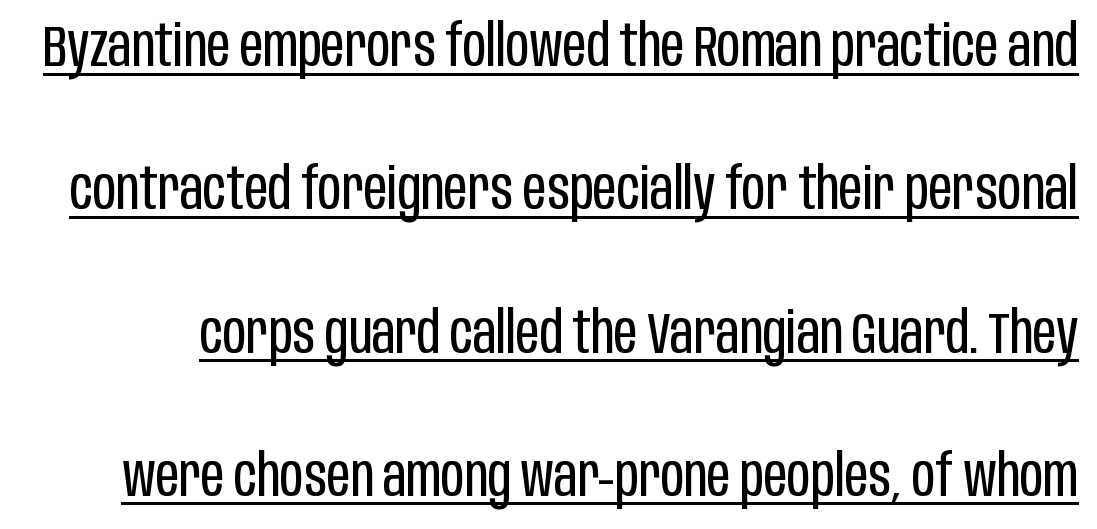
{"serif": "no", "italic": "no", "bold": "no", "weight": "regular", "width": "condensed", "stroke_contrast": "low", "x_height": "large", "monospaced": "no", "underline": "yes", "line_spacing": "loose", "line_spacing_ratio": 2.47, "letter_spacing": "normal", "letter_spacing_em": 0.0, "glyph_px": 58}
